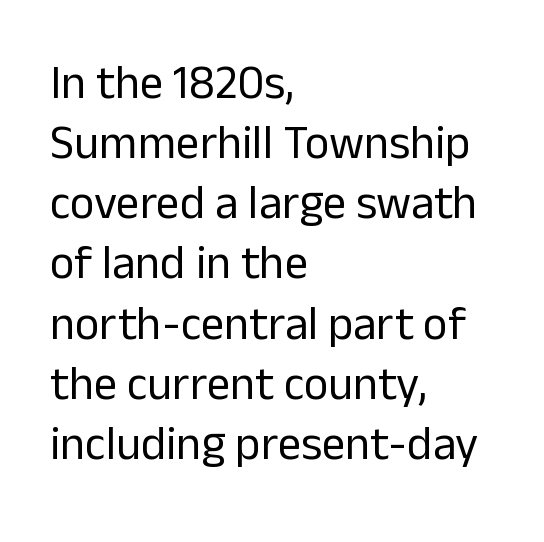
Teacher's note: observe the even left margin — that is flush-left alignment. The letters advance in unequal steps, a hallmark of proportional type. The font's upright variant was chosen for this text. Unlike a traditional serif, this face leaves its strokes unadorned. Does the leading feel generous? No, just average.
